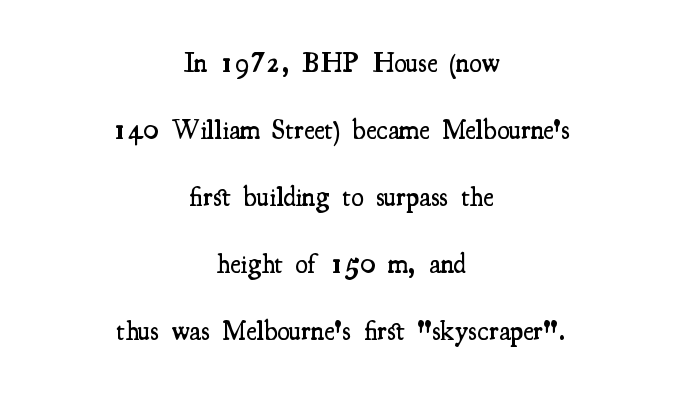
{"serif": "yes", "italic": "no", "bold": "semi", "weight": "semibold", "width": "condensed", "stroke_contrast": "medium", "x_height": "small", "monospaced": "no", "underline": "no", "align": "center", "line_spacing": "loose", "line_spacing_ratio": 2.39, "letter_spacing": "normal", "letter_spacing_em": 0.0, "glyph_px": 28}
